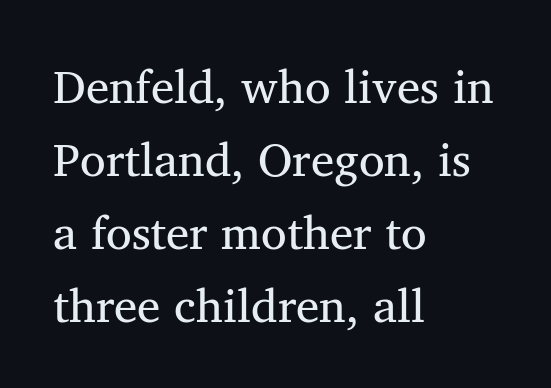
Leading matches the norm, producing a regular column. The cut favours lightness, reaching ordinary text weight at its darkest. Style check: upright. A bare baseline throughout the passage. Every row of glyphs begins at an identical x-position on the left. This sample has the flowing, uneven cadence of proportional lettering.
